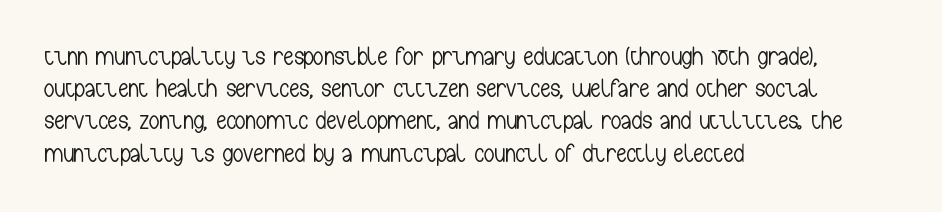
{"italic": "no", "bold": "no", "underline": "no", "align": "left", "line_spacing_ratio": 1.24, "letter_spacing": "normal", "letter_spacing_em": 0.0, "glyph_px": 26}
